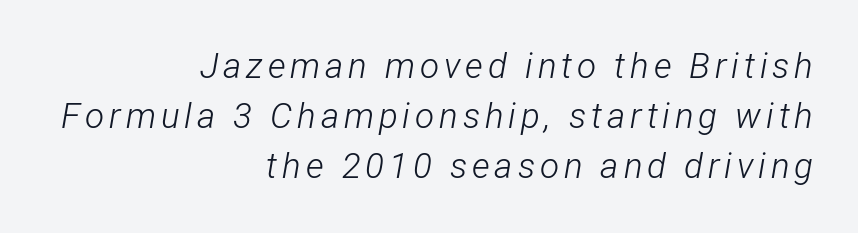
{"italic": "yes", "lean": "right", "slant_degrees": 12, "bold": "no", "weight": "light", "width": "condensed", "stroke_contrast": "low", "x_height": "medium", "monospaced": "no", "underline": "no", "align": "right", "line_spacing": "normal", "line_spacing_ratio": 1.43, "glyph_px": 35}
